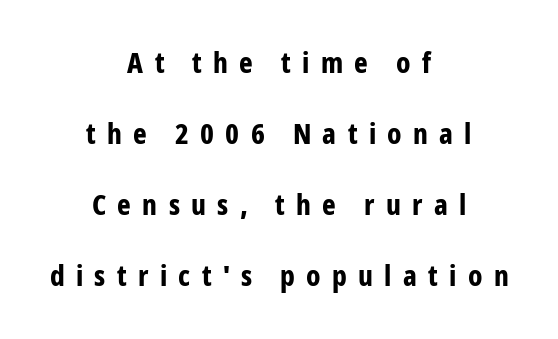
{"serif": "no", "italic": "no", "bold": "yes", "weight": "bold", "width": "condensed", "stroke_contrast": "low", "x_height": "medium", "monospaced": "no", "underline": "no", "align": "center", "line_spacing": "loose", "line_spacing_ratio": 2.45, "letter_spacing": "wide", "letter_spacing_em": 0.39, "glyph_px": 29}
